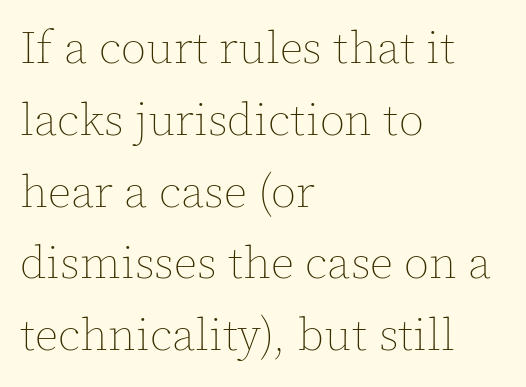
The image shows 46 px thin type, upright; set left-aligned, normal line spacing (1.56x), normal letter spacing, not underlined; a medium x-height.
